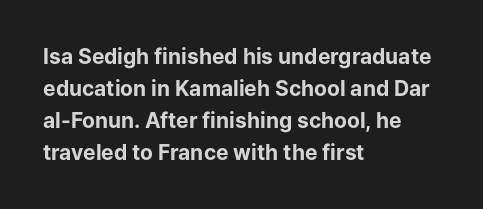
Q: Is the text bold? A: Yes.
Q: Is the text italic (slanted)? A: No, it is upright.
Q: Is the text underlined? A: No.
Q: How is the paragraph aligned? A: Left-aligned.
Q: Is the spacing between letters normal or unusually wide? A: Normal.
Q: Is the spacing between lines tight, normal or loose? A: Normal.
